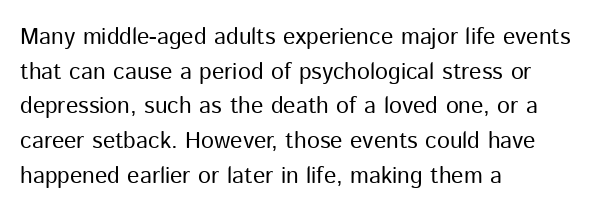
The image shows 23 px text type, upright; set left-aligned, normal line spacing (1.51x), normal letter spacing, not underlined.
